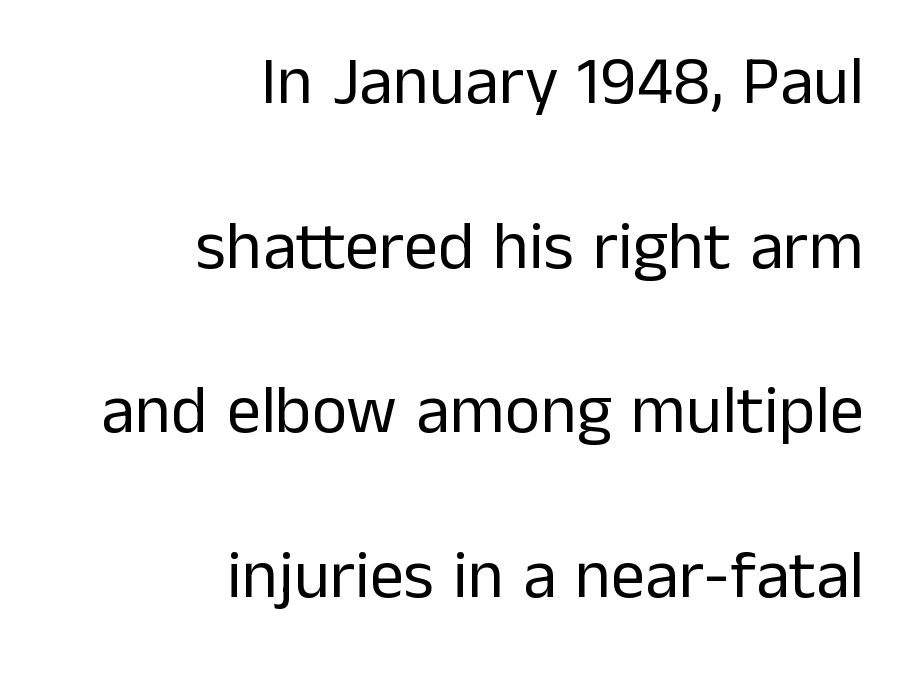
Q: Is the text bold? A: No.
Q: Is the text italic (slanted)? A: No, it is upright.
Q: Is the typeface a serif or a sans-serif typeface? A: Sans-serif.
Q: Is the text underlined? A: No.
Q: How is the paragraph aligned? A: Right-aligned.
Q: Is the spacing between letters normal or unusually wide? A: Normal.
Q: Is the spacing between lines tight, normal or loose? A: Loose.
Q: Width (condensed, normal, or wide)? A: Normal.
Q: Stroke contrast? A: Low.
Q: x-height? A: Medium.
Q: Monospaced? A: No.
